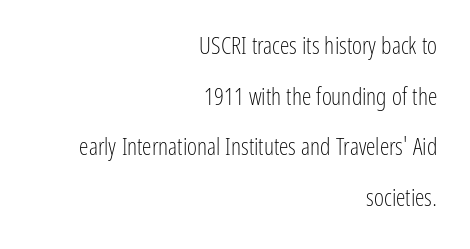
Q: Is the text bold? A: No.
Q: Is the text italic (slanted)? A: No, it is upright.
Q: Is the text underlined? A: No.
Q: How is the paragraph aligned? A: Right-aligned.
Q: Is the spacing between letters normal or unusually wide? A: Normal.
Q: Is the spacing between lines tight, normal or loose? A: Loose.
